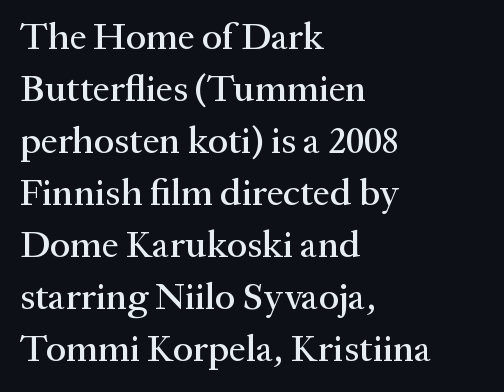
{"serif": "yes", "italic": "no", "width": "normal", "stroke_contrast": "medium", "x_height": "medium", "monospaced": "no", "underline": "no", "align": "left", "line_spacing": "normal", "line_spacing_ratio": 1.37, "letter_spacing": "normal", "letter_spacing_em": 0.0, "glyph_px": 38}
